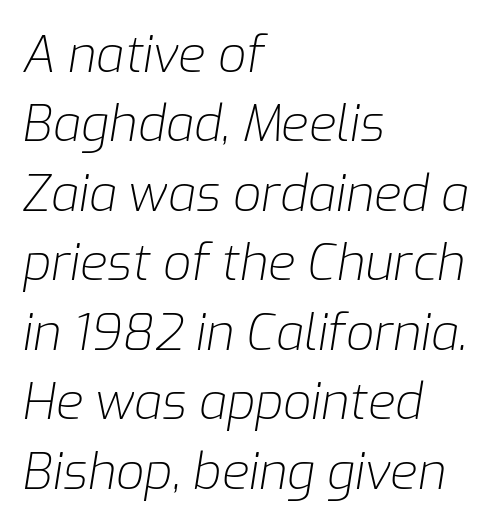
The image shows 50 px light type, italic (leaning right); set left-aligned, normal line spacing (1.39x), normal letter spacing, not underlined; low stroke contrast and a medium x-height.
